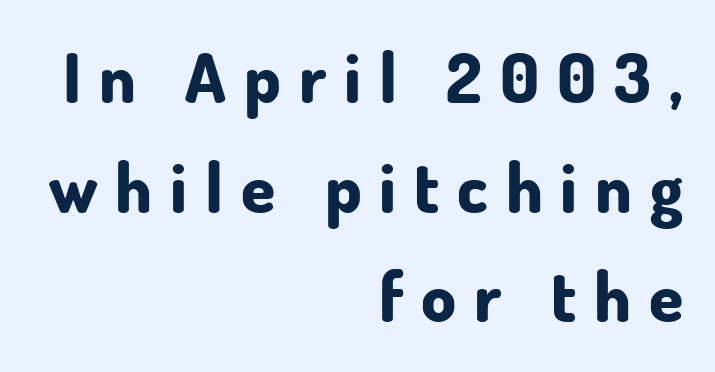
{"serif": "no", "italic": "no", "bold": "yes", "weight": "bold", "width": "normal", "stroke_contrast": "low", "x_height": "small", "monospaced": "no", "underline": "no", "align": "right", "line_spacing": "normal", "line_spacing_ratio": 1.59, "letter_spacing": "wide", "letter_spacing_em": 0.26, "glyph_px": 69}
